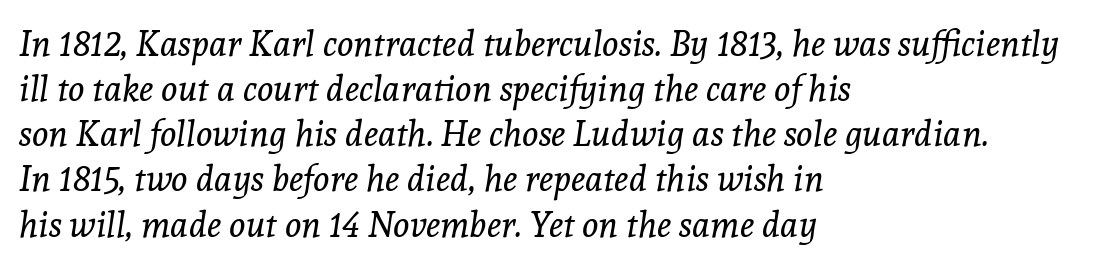
The rendering shows small feet on the letterforms — a serif design. This sample has the flowing, uneven cadence of proportional lettering. Left-aligned paragraph, ragged on the right. Letters rest on an invisible, unmarked baseline.
